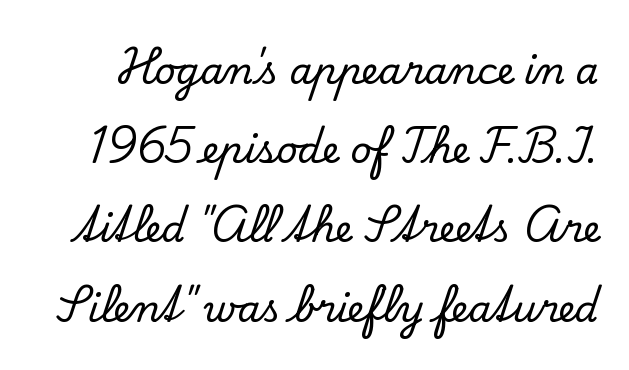
The image shows 37 px serif type; set loose line spacing (2.14x), normal letter spacing, not underlined; low stroke contrast and a small x-height.
